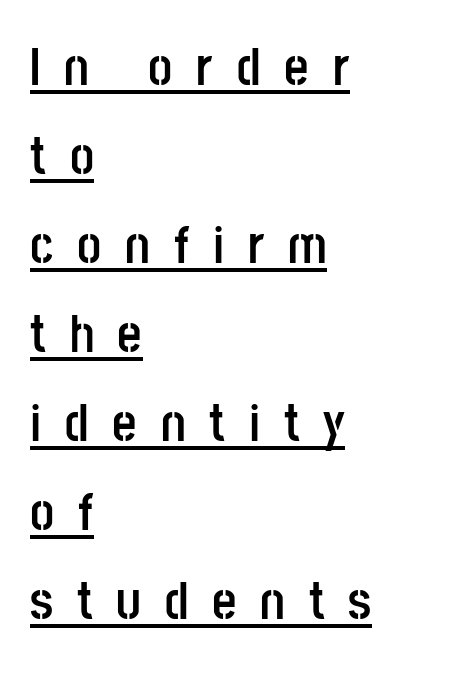
Each new line begins a customary step beneath the previous one. Unlike italic type, these characters show no tilt at all. A baseline rule has been typeset under these characters. Is the type bold? Yes — the strokes are clearly thick and heavy.
